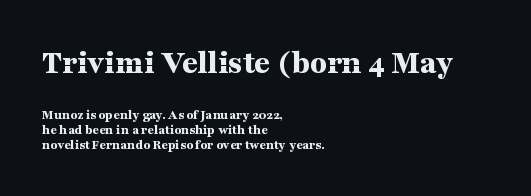
{"serif": "yes", "italic": "no", "bold": "yes", "weight": "bold", "width": "wide", "stroke_contrast": "medium", "x_height": "medium", "monospaced": "no", "underline": "no", "align": "left", "line_spacing": "tight", "line_spacing_ratio": 1.07, "letter_spacing": "normal", "letter_spacing_em": 0.0, "larger_block": "first", "size_ratio": 2.43, "glyph_px": 34}
